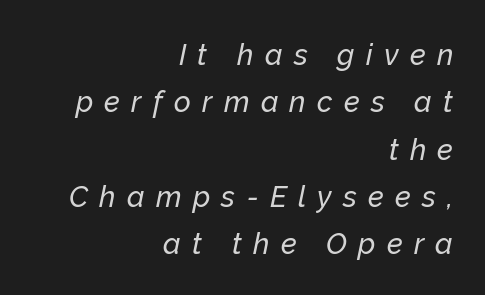
{"italic": "yes", "lean": "right", "slant_degrees": 12, "width": "normal", "stroke_contrast": "low", "x_height": "medium", "monospaced": "no", "underline": "no", "align": "right", "line_spacing": "normal", "line_spacing_ratio": 1.63, "letter_spacing": "wide", "letter_spacing_em": 0.39, "glyph_px": 29}
